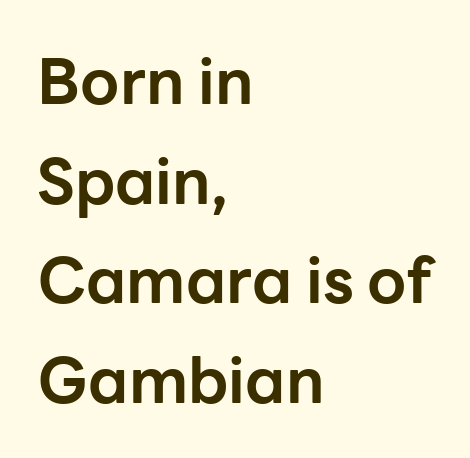
Designer's note — italics off, roman on. I'd describe the lettering as bold — thick and assertive. Typographically, this falls in the sans-serif category. The paragraph shown leans on its left margin. Baseline-to-baseline distance is the conventional proportion of letter height. Each letter keeps its own natural width here, so spacing adapts to shape.
